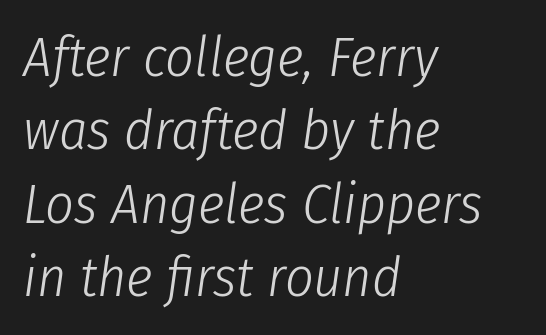
Q: Is the text bold? A: No.
Q: Is the text italic (slanted)? A: Yes, it leans right by about 8 degrees.
Q: Is the text underlined? A: No.
Q: How is the paragraph aligned? A: Left-aligned.
Q: Is the spacing between letters normal or unusually wide? A: Normal.
Q: Is the spacing between lines tight, normal or loose? A: Normal.
Q: Width (condensed, normal, or wide)? A: Condensed.
Q: Stroke contrast? A: Low.
Q: x-height? A: Medium.
Q: Monospaced? A: No.
